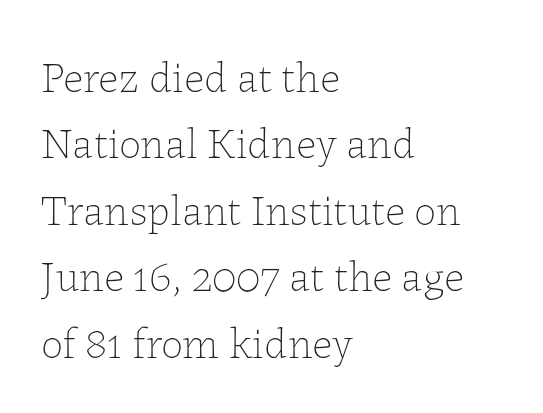
Every character sits straight up, as roman type does. A typesetter would call this proportional, since set widths differ per character. The characters are drawn with everyday or finer stroke widths. Caption: multi-line text, flush left, ragged right. Type without underlining. One glance says typical: line gaps are just what's usual.
